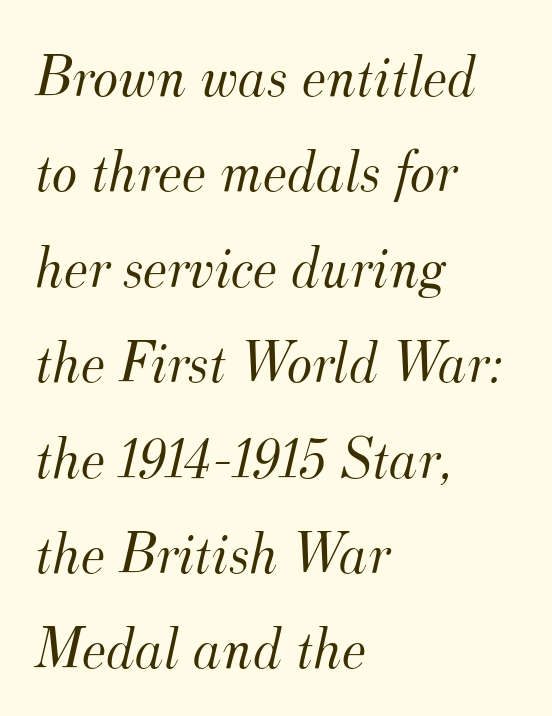
Q: Is the text bold? A: No.
Q: Is the text italic (slanted)? A: Yes, it leans right by about 12 degrees.
Q: Is the typeface a serif or a sans-serif typeface? A: Serif.
Q: Is the text underlined? A: No.
Q: How is the paragraph aligned? A: Left-aligned.
Q: Is the spacing between letters normal or unusually wide? A: Normal.
Q: Is the spacing between lines tight, normal or loose? A: Normal.
Q: Width (condensed, normal, or wide)? A: Normal.
Q: Stroke contrast? A: Medium.
Q: x-height? A: Small.
Q: Monospaced? A: No.
